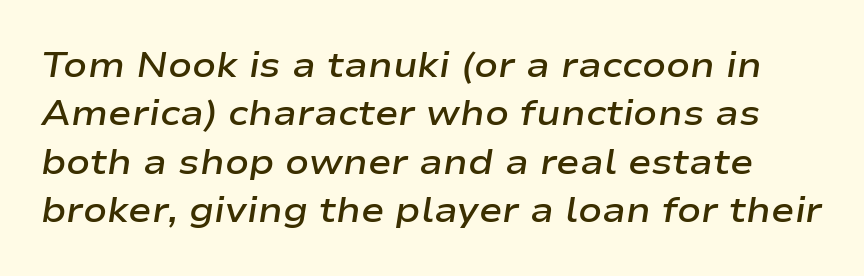
{"italic": "yes", "lean": "right", "slant_degrees": 9, "bold": "semi", "weight": "semibold", "width": "wide", "stroke_contrast": "low", "x_height": "medium", "monospaced": "no", "underline": "no", "line_spacing": "normal", "line_spacing_ratio": 1.38, "letter_spacing": "normal", "letter_spacing_em": 0.0, "glyph_px": 35}
